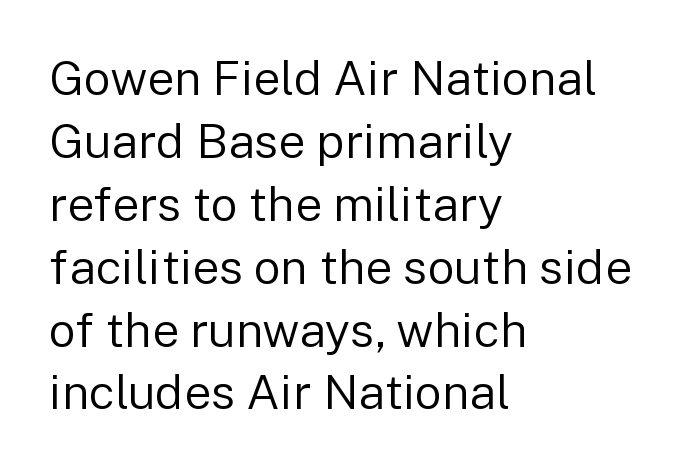
Q: Is the text bold? A: No.
Q: Is the text italic (slanted)? A: No, it is upright.
Q: Is the typeface a serif or a sans-serif typeface? A: Sans-serif.
Q: Is the text underlined? A: No.
Q: How is the paragraph aligned? A: Left-aligned.
Q: Is the spacing between letters normal or unusually wide? A: Normal.
Q: Is the spacing between lines tight, normal or loose? A: Normal.
Q: Width (condensed, normal, or wide)? A: Normal.
Q: Stroke contrast? A: Low.
Q: x-height? A: Medium.
Q: Monospaced? A: No.
